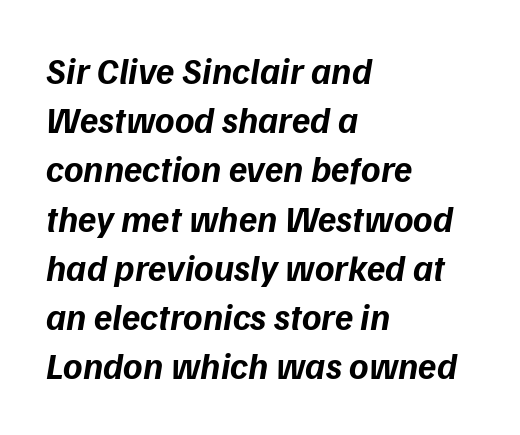
Q: Is the text bold? A: Yes.
Q: Is the typeface a serif or a sans-serif typeface? A: Sans-serif.
Q: Is the text underlined? A: No.
Q: How is the paragraph aligned? A: Left-aligned.
Q: Is the spacing between letters normal or unusually wide? A: Normal.
Q: Is the spacing between lines tight, normal or loose? A: Normal.
Q: Width (condensed, normal, or wide)? A: Normal.
Q: Stroke contrast? A: Low.
Q: x-height? A: Medium.
Q: Monospaced? A: No.
